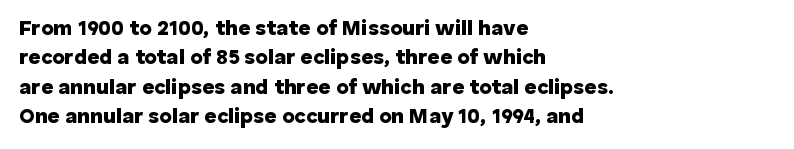
{"italic": "no", "bold": "yes", "underline": "no", "align": "left", "line_spacing": "normal", "line_spacing_ratio": 1.4, "letter_spacing": "normal", "letter_spacing_em": 0.0, "glyph_px": 21}
